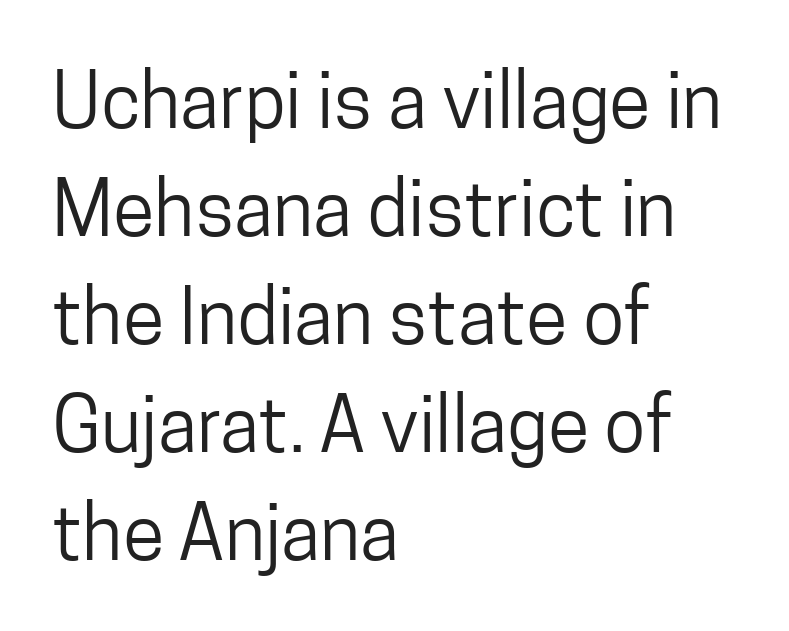
If you drew a ruler down the left edge, every line would touch it. Every character sits straight up, as roman type does. Think of a printed novel: that variable character pitch is what you see here. Stem width sits at or under what a default text font uses. Summary of vertical rhythm: regular, with standard interline spacing.
